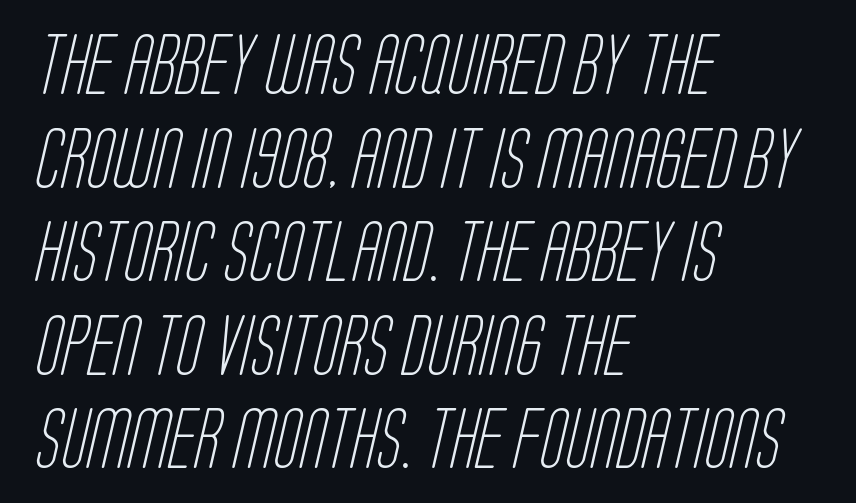
The image shows 60 px light, condensed sans-serif type; set left-aligned, normal line spacing (1.56x), normal letter spacing, not underlined; low stroke contrast and a large x-height.
